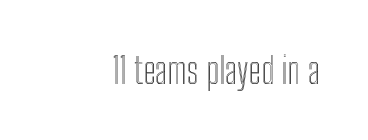
{"italic": "no", "width": "condensed", "x_height": "medium", "monospaced": "no", "underline": "no", "letter_spacing": "normal", "letter_spacing_em": 0.0, "glyph_px": 36}
